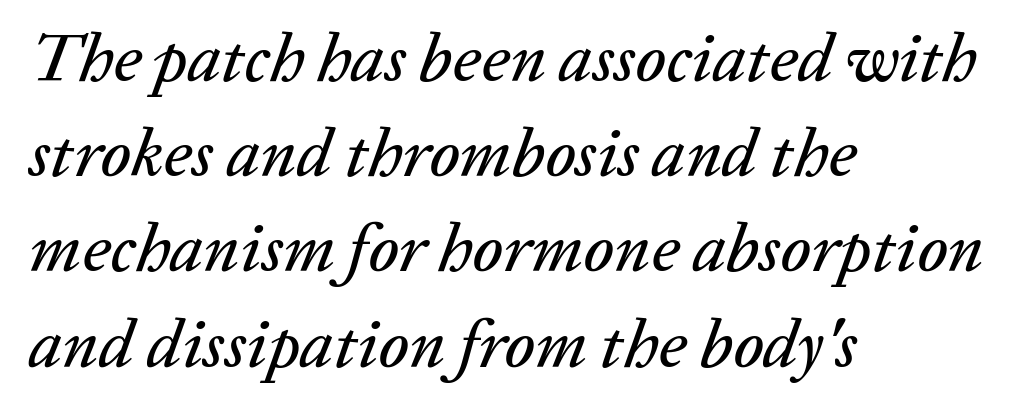
{"italic": "yes", "lean": "right", "slant_degrees": 20, "width": "normal", "stroke_contrast": "low", "x_height": "medium", "monospaced": "no", "underline": "no", "align": "left", "line_spacing": "normal", "line_spacing_ratio": 1.4, "letter_spacing": "normal", "letter_spacing_em": 0.0, "glyph_px": 68}
